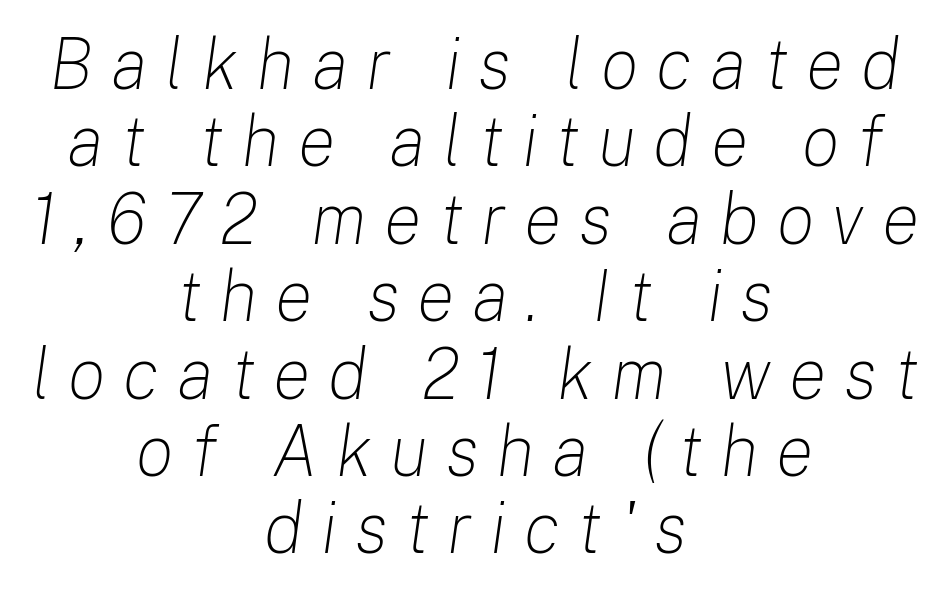
The image shows 71 px light type, italic (leaning right); set centered, tight line spacing (1.09x), unusually wide letter spacing (+0.25 em), not underlined; low stroke contrast and a medium x-height.
